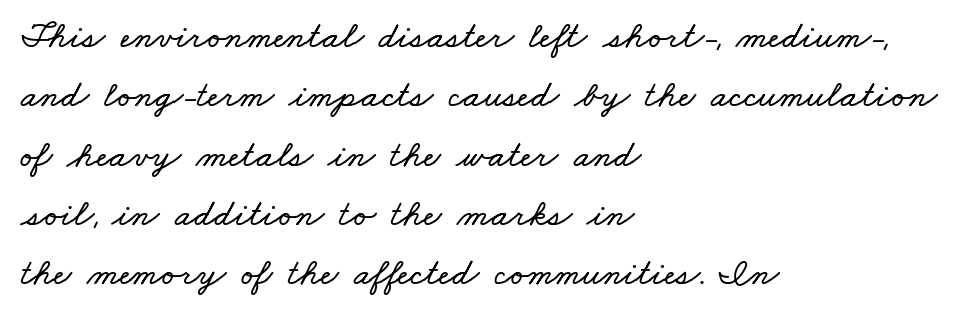
{"width": "wide", "stroke_contrast": "low", "x_height": "small", "monospaced": "no", "underline": "no", "align": "left", "line_spacing": "normal", "line_spacing_ratio": 1.56, "letter_spacing": "normal", "letter_spacing_em": 0.0, "glyph_px": 38}
